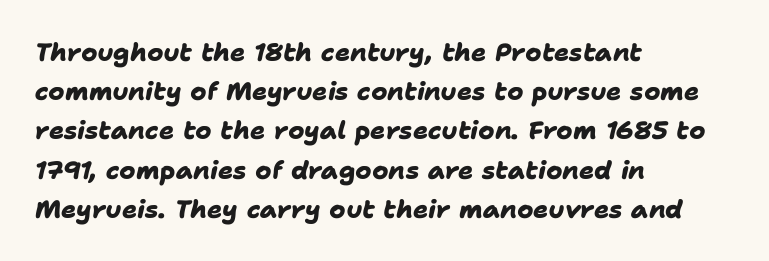
A dark, heavy texture on the line: the type is bold. There is no visible air inserted between adjacent glyphs. Glance below the letters and you will spot only blank space. Where is the straight margin? On the left. Baseline-to-baseline distance is the conventional proportion of letter height.
